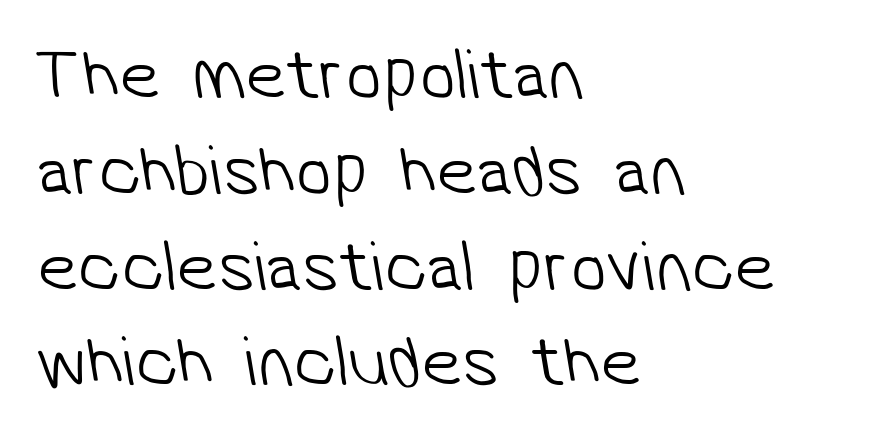
The image shows 72 px light sans-serif type; set left-aligned, normal line spacing (1.33x), normal letter spacing, not underlined; low stroke contrast and a medium x-height.
